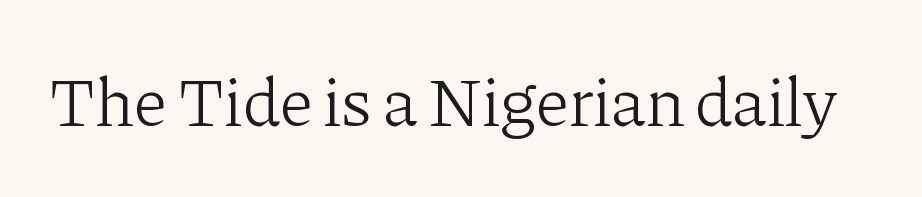
Q: Is the text bold? A: No.
Q: Is the text italic (slanted)? A: No, it is upright.
Q: Is the typeface a serif or a sans-serif typeface? A: Serif.
Q: Is the text underlined? A: No.
Q: Is the spacing between letters normal or unusually wide? A: Normal.
Q: Width (condensed, normal, or wide)? A: Normal.
Q: Stroke contrast? A: Low.
Q: x-height? A: Medium.
Q: Monospaced? A: No.
